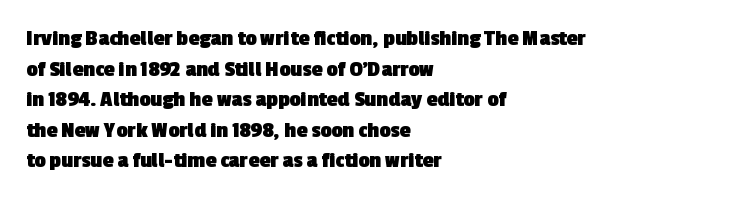
Which margin do the lines hug? The left one — the right edge is uneven. Default kerning and tracking; the words read as compact shapes. The foot of each line stays bare and open. Baseline-to-baseline distance is the conventional proportion of letter height.
